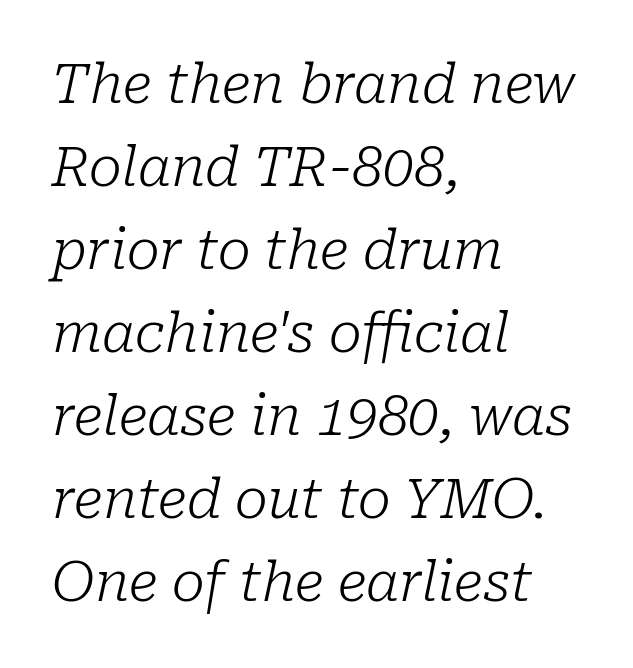
The image shows 55 px light serif type, italic (leaning right); set left-aligned, normal line spacing (1.51x), normal letter spacing, not underlined; low stroke contrast and a medium x-height.
